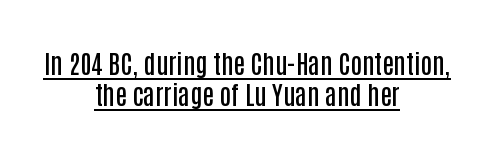
{"italic": "no", "bold": "semi", "underline": "yes", "align": "center", "line_spacing_ratio": 1.19, "letter_spacing": "normal", "letter_spacing_em": 0.0, "glyph_px": 26}
